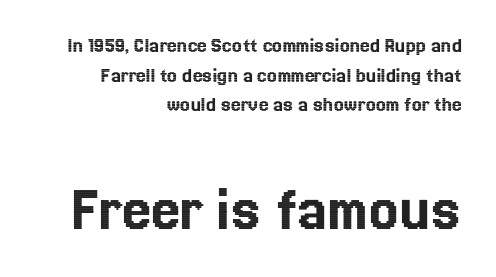
{"italic": "no", "width": "normal", "x_height": "medium", "monospaced": "no", "underline": "no", "align": "right", "line_spacing": "normal", "line_spacing_ratio": 1.35, "letter_spacing": "normal", "letter_spacing_em": 0.0, "larger_block": "second", "size_ratio": 3.0, "glyph_px": 66}
